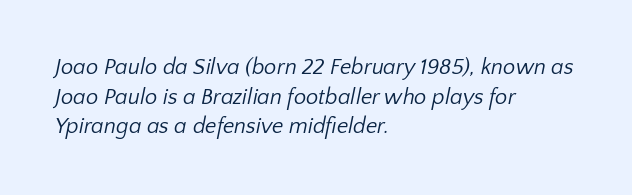
Q: Is the text bold? A: No.
Q: Is the text underlined? A: No.
Q: How is the paragraph aligned? A: Left-aligned.
Q: Is the spacing between letters normal or unusually wide? A: Normal.
Q: Is the spacing between lines tight, normal or loose? A: Normal.
